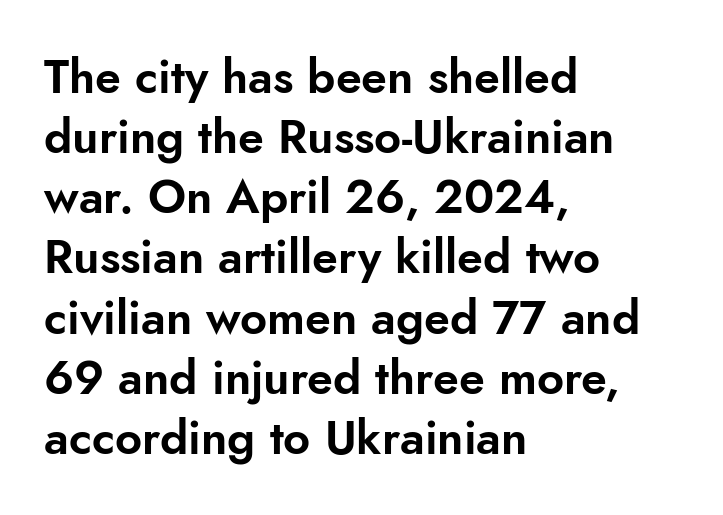
Q: Is the text italic (slanted)? A: No, it is upright.
Q: Is the typeface a serif or a sans-serif typeface? A: Sans-serif.
Q: Is the text underlined? A: No.
Q: How is the paragraph aligned? A: Left-aligned.
Q: Is the spacing between letters normal or unusually wide? A: Normal.
Q: Is the spacing between lines tight, normal or loose? A: Normal.
Q: Width (condensed, normal, or wide)? A: Normal.
Q: Stroke contrast? A: Low.
Q: x-height? A: Small.
Q: Monospaced? A: No.
